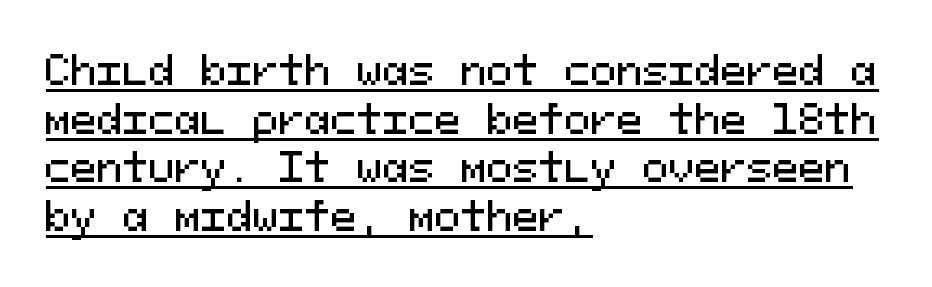
The image shows 39 px sans-serif type, upright, monospaced; set left-aligned, normal line spacing (1.25x), normal letter spacing, underlined; medium stroke contrast and a medium x-height.
